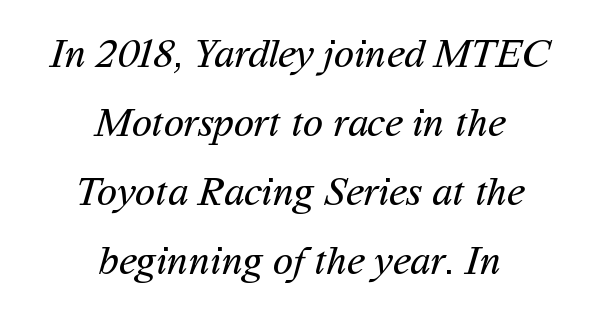
{"serif": "no", "bold": "no", "weight": "regular", "width": "normal", "stroke_contrast": "medium", "x_height": "medium", "monospaced": "no", "underline": "no", "align": "center", "line_spacing": "normal", "line_spacing_ratio": 1.68, "letter_spacing": "normal", "letter_spacing_em": 0.0, "glyph_px": 41}
